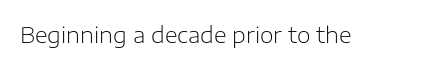
Q: Is the text bold? A: No.
Q: Is the text italic (slanted)? A: No, it is upright.
Q: Is the text underlined? A: No.
Q: Is the spacing between letters normal or unusually wide? A: Normal.
